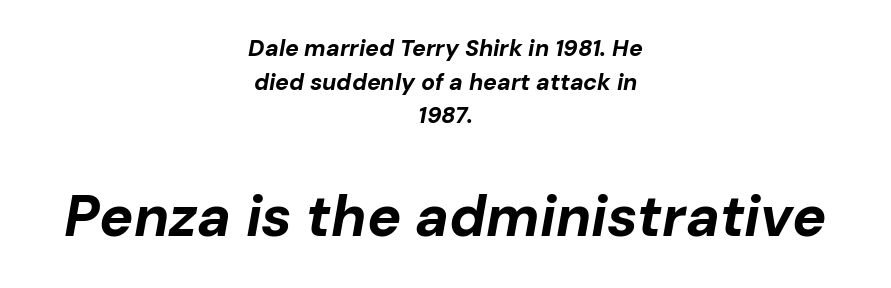
Q: Is the text bold? A: Yes.
Q: Is the text italic (slanted)? A: Yes, it leans right by about 10 degrees.
Q: Is the text underlined? A: No.
Q: How is the paragraph aligned? A: Centered.
Q: Is the spacing between letters normal or unusually wide? A: Normal.
Q: Is the spacing between lines tight, normal or loose? A: Normal.
Q: Which block of text is set in a larger size, the first (top) or the second (bottom)? A: The second (bottom) one.
Q: Width (condensed, normal, or wide)? A: Normal.
Q: Stroke contrast? A: Low.
Q: x-height? A: Medium.
Q: Monospaced? A: No.
